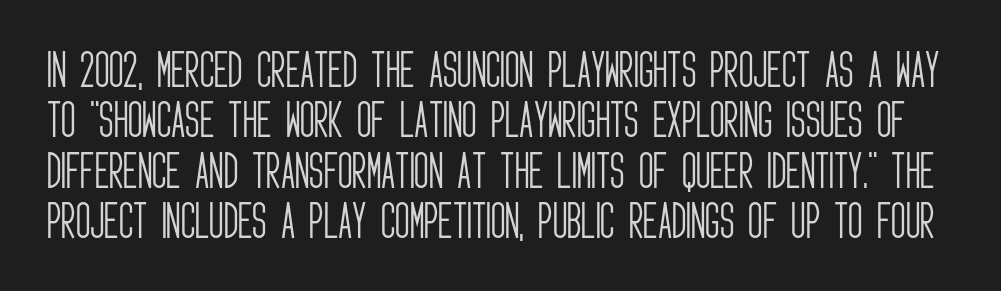
Rows of type keep a routine distance in the vertical direction. Look at the tracking — it's just the regular setting, nothing added. Descenders are the only things crossing below the line. The letters advance in unequal steps, a hallmark of proportional type. Regarding serifs, this sample does without them.
